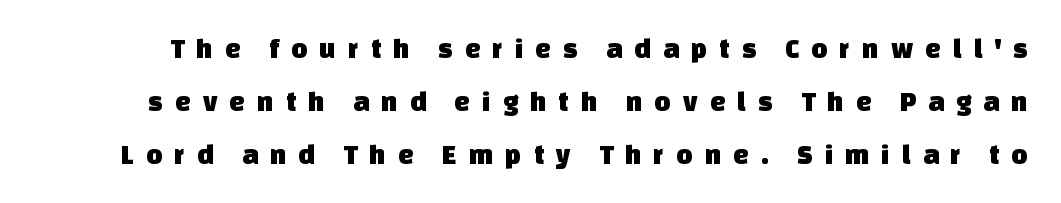
Tracking value appears strongly positive — letters spread wide. Typographically, this falls in the sans-serif category. Is this a fixed-width face? No — the glyphs have proportional, varying widths. Clear beneath every line of the passage.
